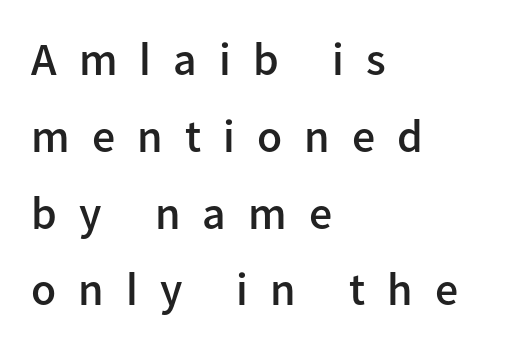
Regular leading. The typesetting leans somewhat heavy: a semibold. Character widths vary here, with narrow letters taking less room than wide ones. This sample uses expanded letter spacing, leaving extra air between glyphs. The rendering anchors every line to the left-hand side.
